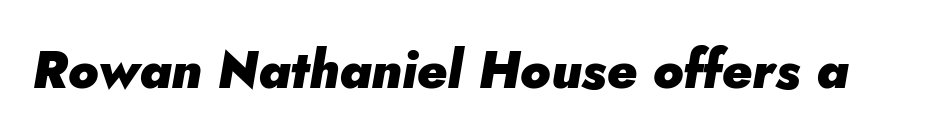
Note the varied advance widths — an 'i' is clearly narrower than an 'm'. The strip under each line holds only bare page. This rendering leaves character spacing at its baseline value. A typesetter would mark this as italic. Students, this is bold: see how much ink each stroke carries.
